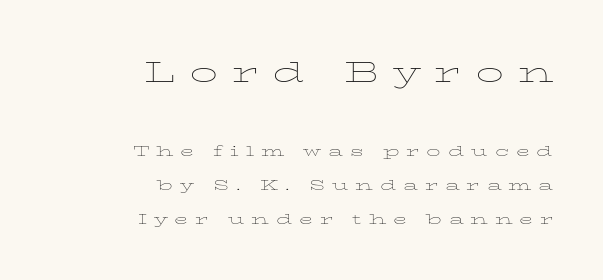
Q: Is the text bold? A: No.
Q: Is the text italic (slanted)? A: No, it is upright.
Q: Is the typeface a serif or a sans-serif typeface? A: Serif.
Q: Is the text underlined? A: No.
Q: How is the paragraph aligned? A: Right-aligned.
Q: Is the spacing between letters normal or unusually wide? A: Unusually wide.
Q: Is the spacing between lines tight, normal or loose? A: Loose.
Q: Which block of text is set in a larger size, the first (top) or the second (bottom)? A: The first (top) one.
Q: Width (condensed, normal, or wide)? A: Wide.
Q: Stroke contrast? A: Low.
Q: x-height? A: Medium.
Q: Monospaced? A: No.
